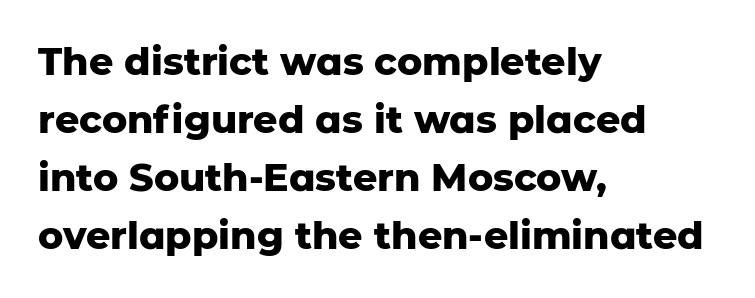
This block has exactly the height ordinary leading produces. This sample uses a sans-serif face. This sample uses an upright cut, with every glyph sitting square on the baseline. Words appear dense and cohesive because spacing is normal. Alignment: flush left.
